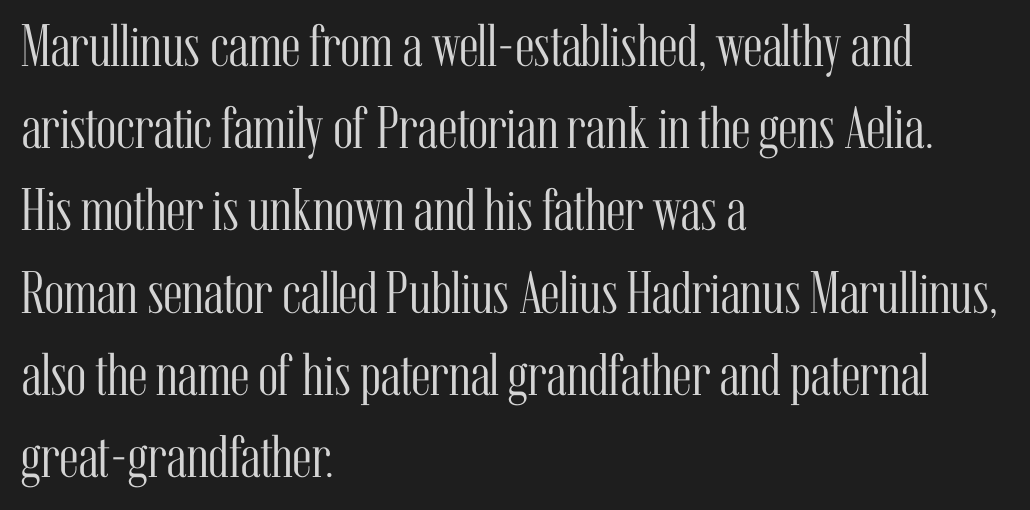
Rendered with straight, roman letterforms. Interline gaps are of average width in this sample. One-word summary of the alignment: left. Font category for this specimen: serif.
